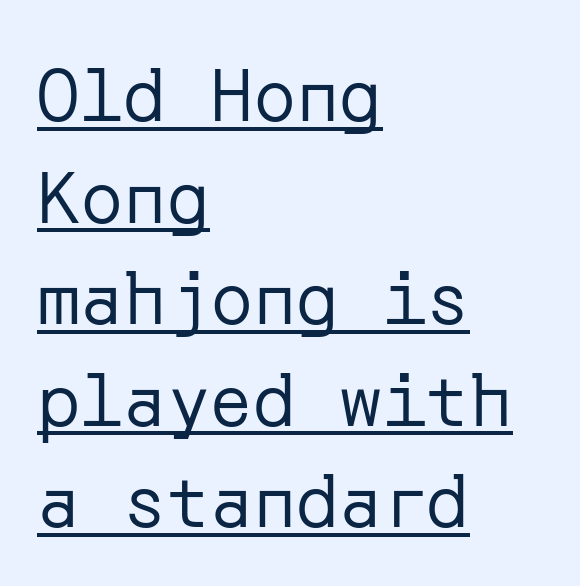
The image shows 72 px regular-weight sans-serif type, upright; set left-aligned, normal line spacing (1.41x), normal letter spacing, underlined; low stroke contrast and a medium x-height.
